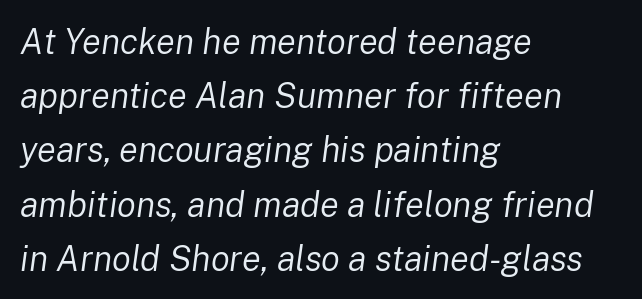
Students, note that the glyphs here touch the page at normal intervals. Lines of text with bare space underneath. These lines are set flush left with a ragged right edge. Italic: yes, the glyphs are oblique. No letter is thick-stroked: the sample isn't bold. The letters advance in unequal steps, a hallmark of proportional type.
